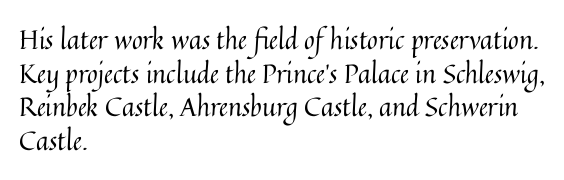
Q: Is the text bold? A: No.
Q: Is the text italic (slanted)? A: Yes.
Q: Is the text underlined? A: No.
Q: How is the paragraph aligned? A: Left-aligned.
Q: Is the spacing between letters normal or unusually wide? A: Normal.
Q: Is the spacing between lines tight, normal or loose? A: Normal.
